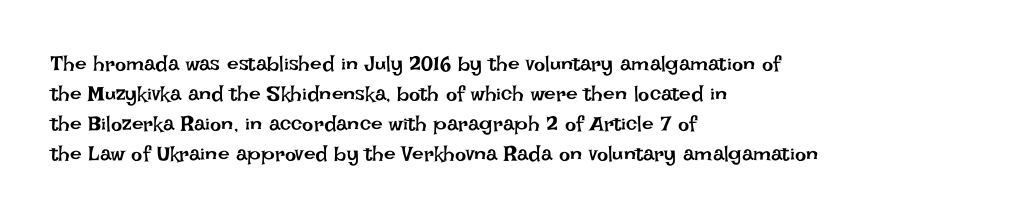
The image shows 21 px text type, upright; set left-aligned, normal line spacing (1.43x), normal letter spacing, not underlined.
